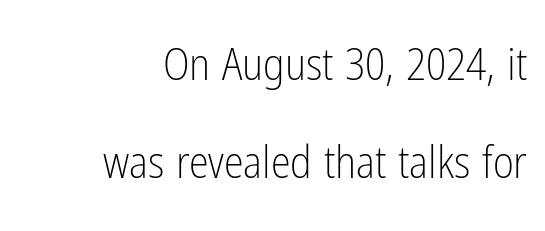
{"serif": "no", "italic": "no", "bold": "no", "weight": "light", "width": "condensed", "stroke_contrast": "low", "x_height": "medium", "monospaced": "no", "underline": "no", "align": "right", "line_spacing": "loose", "line_spacing_ratio": 2.18, "letter_spacing": "normal", "letter_spacing_em": 0.0, "glyph_px": 45}
